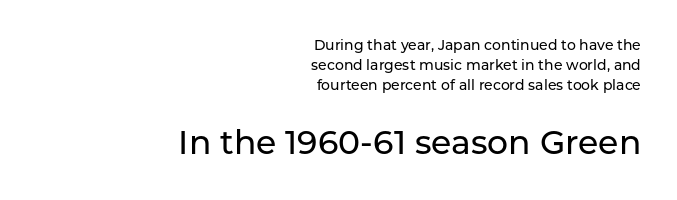
The image shows 33 px sans-serif type, upright; set right-aligned, normal line spacing (1.43x), normal letter spacing, not underlined; the second (bottom) block is 2.36x larger; low stroke contrast and a medium x-height.
